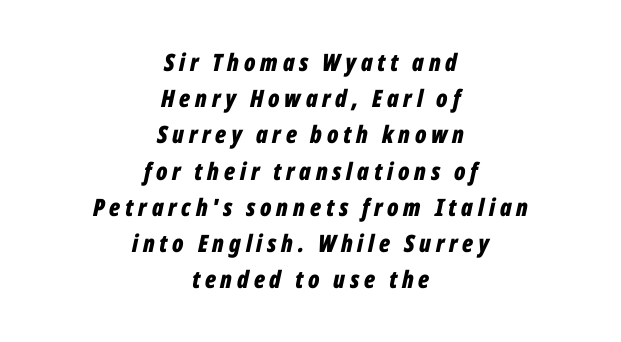
{"italic": "yes", "lean": "right", "slant_degrees": 12, "bold": "yes", "underline": "no", "align": "center", "line_spacing": "normal", "line_spacing_ratio": 1.51, "letter_spacing": "wide", "letter_spacing_em": 0.2, "glyph_px": 24}
